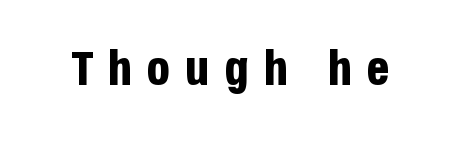
The image shows 49 px bold, condensed sans-serif type, upright; set unusually wide letter spacing (+0.28 em), not underlined; low stroke contrast and a large x-height.
